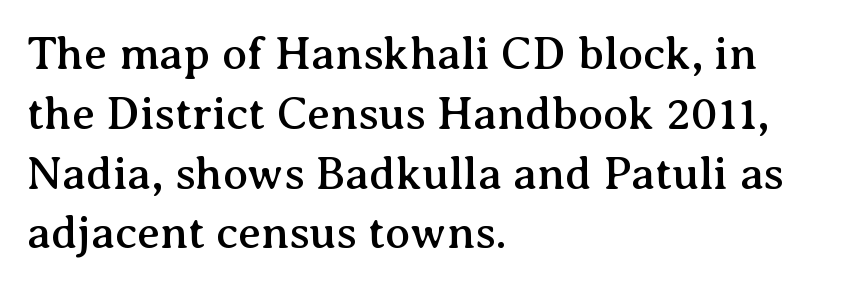
{"serif": "yes", "italic": "no", "width": "normal", "stroke_contrast": "medium", "x_height": "medium", "monospaced": "no", "underline": "no", "align": "left", "line_spacing": "normal", "line_spacing_ratio": 1.3, "letter_spacing": "normal", "letter_spacing_em": 0.0, "glyph_px": 46}
